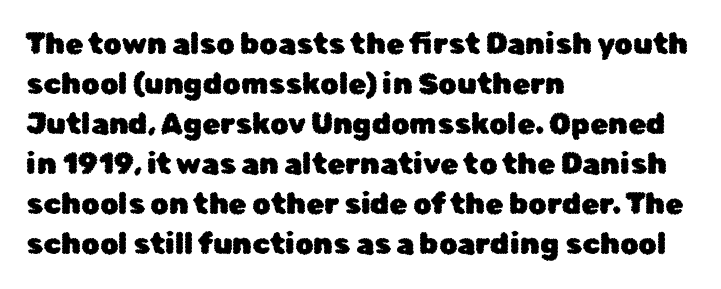
{"serif": "no", "italic": "no", "width": "normal", "stroke_contrast": "low", "x_height": "medium", "monospaced": "no", "underline": "no", "align": "left", "line_spacing": "normal", "line_spacing_ratio": 1.38, "letter_spacing": "normal", "letter_spacing_em": 0.0, "glyph_px": 29}
